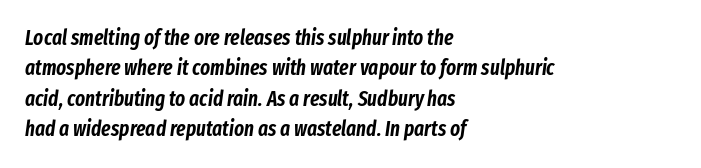
Layout note: lines flush left. A bare baseline throughout the passage. Line spacing here is normal. There's an unmistakable incline to the writing here. Here the glyphs are tracked normally, forming tight word shapes.
